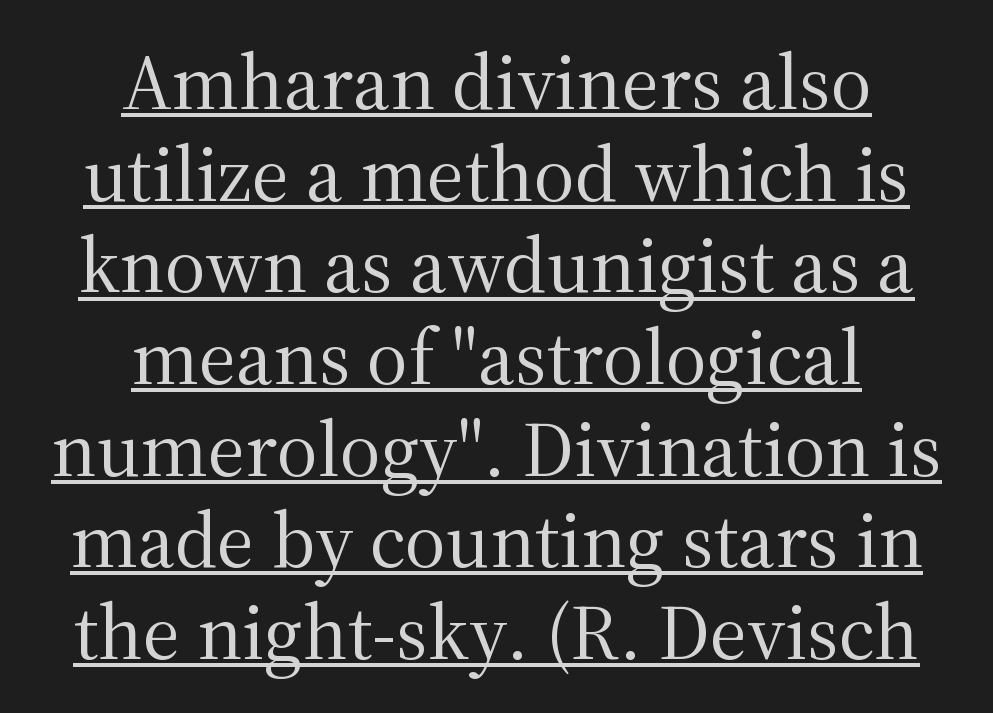
The image shows 79 px regular-weight serif type, upright; set centered, line spacing 1.16x, normal letter spacing, underlined; medium stroke contrast and a medium x-height.
